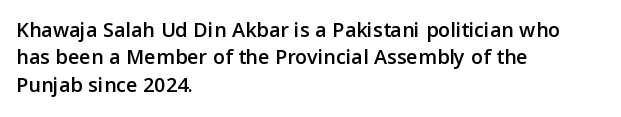
Q: Is the text italic (slanted)? A: No, it is upright.
Q: Is the text underlined? A: No.
Q: How is the paragraph aligned? A: Left-aligned.
Q: Is the spacing between letters normal or unusually wide? A: Normal.
Q: Is the spacing between lines tight, normal or loose? A: Normal.
